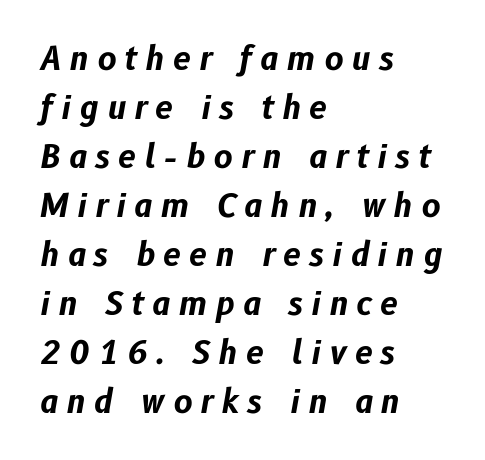
Q: Is the text bold? A: Yes.
Q: Is the text italic (slanted)? A: Yes, it leans right by about 10 degrees.
Q: Is the text underlined? A: No.
Q: How is the paragraph aligned? A: Left-aligned.
Q: Is the spacing between letters normal or unusually wide? A: Unusually wide.
Q: Is the spacing between lines tight, normal or loose? A: Normal.
Q: Width (condensed, normal, or wide)? A: Normal.
Q: Stroke contrast? A: Low.
Q: x-height? A: Medium.
Q: Monospaced? A: No.
